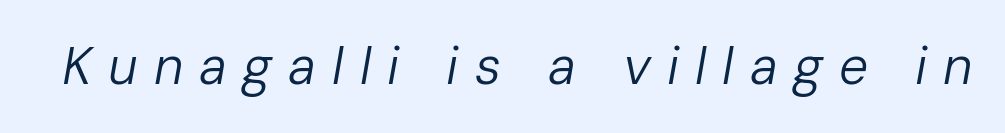
The image shows 52 px regular-weight type, italic (leaning right); set unusually wide letter spacing (+0.31 em), not underlined; low stroke contrast and a medium x-height.
